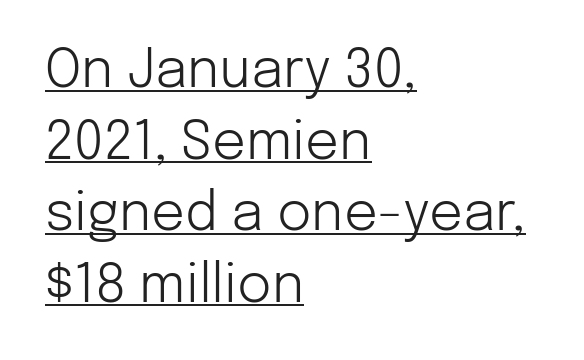
The image shows 53 px light sans-serif type, upright; set left-aligned, normal line spacing (1.35x), normal letter spacing, underlined; low stroke contrast and a medium x-height.
